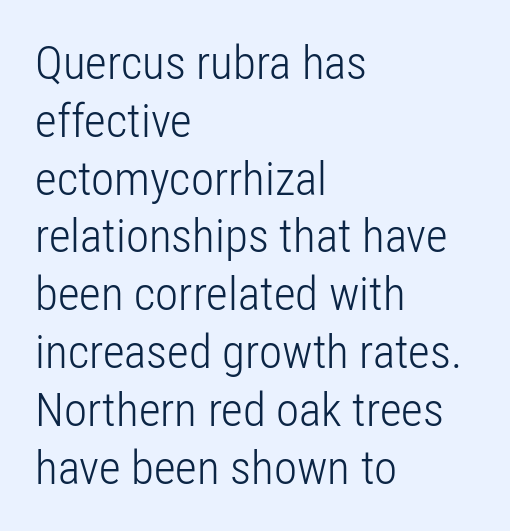
The image shows 47 px light, condensed sans-serif type, upright; set left-aligned, line spacing 1.23x, normal letter spacing, not underlined; low stroke contrast and a medium x-height.
